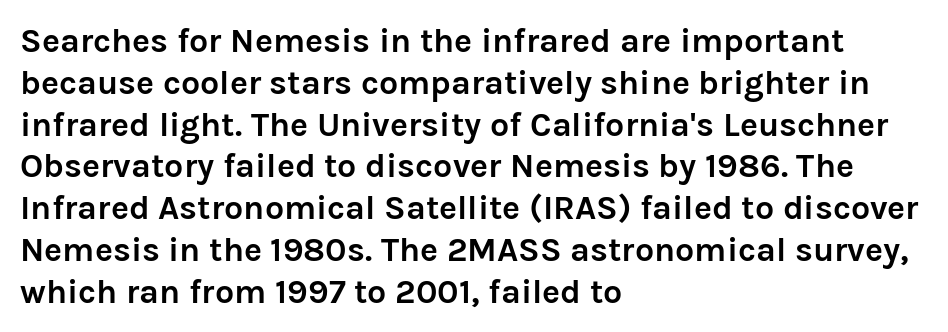
Every stem runs plumb, perpendicular to the baseline. Note the varied advance widths — an 'i' is clearly narrower than an 'm'. What stands out about the letter spacing? Nothing — it is the standard amount. The glyphs are unaccompanied by any horizontal stroke below them. The passage shown is emphatically bold.
